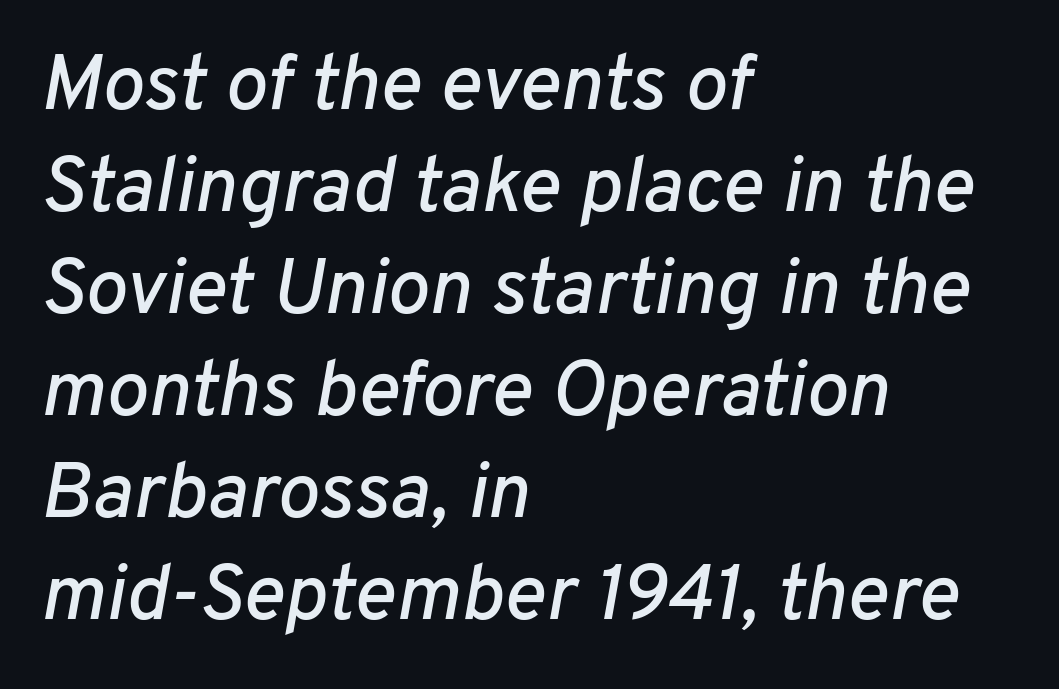
Q: Is the text italic (slanted)? A: Yes, it leans right by about 10 degrees.
Q: Is the text underlined? A: No.
Q: How is the paragraph aligned? A: Left-aligned.
Q: Is the spacing between letters normal or unusually wide? A: Normal.
Q: Is the spacing between lines tight, normal or loose? A: Normal.
Q: Width (condensed, normal, or wide)? A: Normal.
Q: Stroke contrast? A: Low.
Q: x-height? A: Medium.
Q: Monospaced? A: No.
